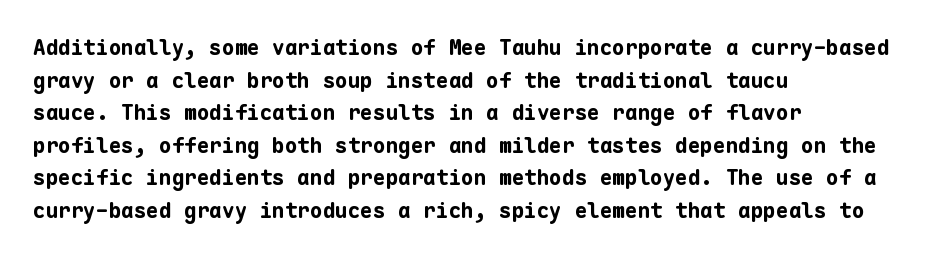
The image shows 21 px bold type, upright; set left-aligned, normal line spacing (1.55x), normal letter spacing, not underlined.
